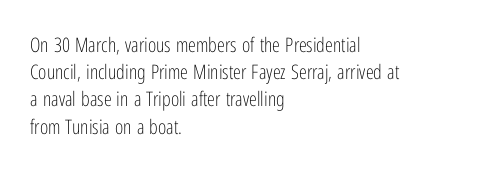
Q: Is the text bold? A: No.
Q: Is the text italic (slanted)? A: No, it is upright.
Q: Is the text underlined? A: No.
Q: How is the paragraph aligned? A: Left-aligned.
Q: Is the spacing between letters normal or unusually wide? A: Normal.
Q: Is the spacing between lines tight, normal or loose? A: Normal.
